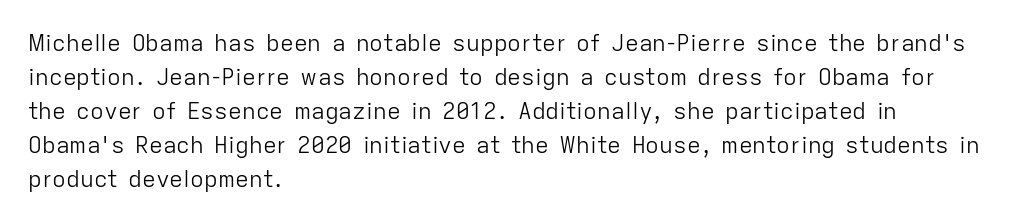
The image shows 23 px text type, upright; set left-aligned, normal line spacing (1.48x), normal letter spacing, not underlined.
